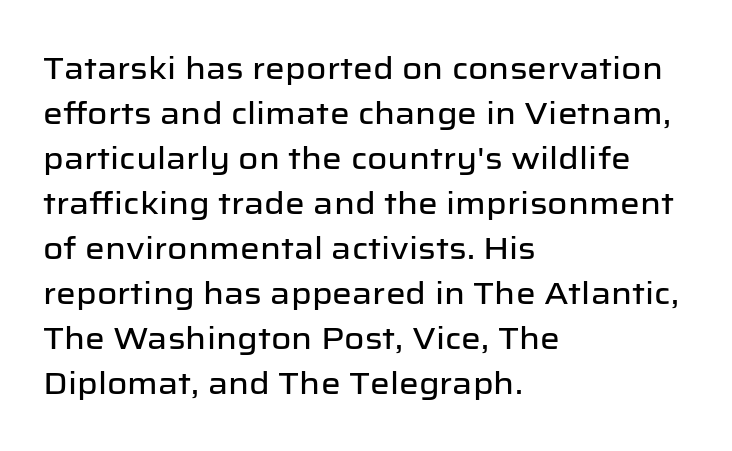
{"serif": "no", "italic": "no", "width": "normal", "stroke_contrast": "low", "x_height": "medium", "monospaced": "no", "underline": "no", "align": "left", "line_spacing": "normal", "line_spacing_ratio": 1.45, "letter_spacing": "normal", "letter_spacing_em": 0.0, "glyph_px": 31}
